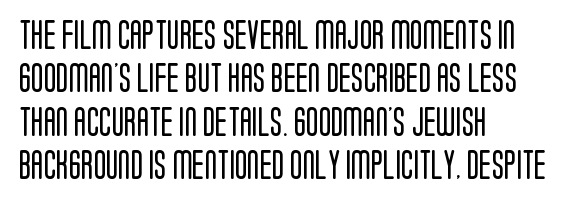
Each letter's strokes conclude bluntly, with no projecting serifs. Is this a fixed-width face? No — the glyphs have proportional, varying widths. The rag falls on the right side of this text block. Unmarked baselines from the first word to the last. The line texture is even and compact thanks to regular tracking.
